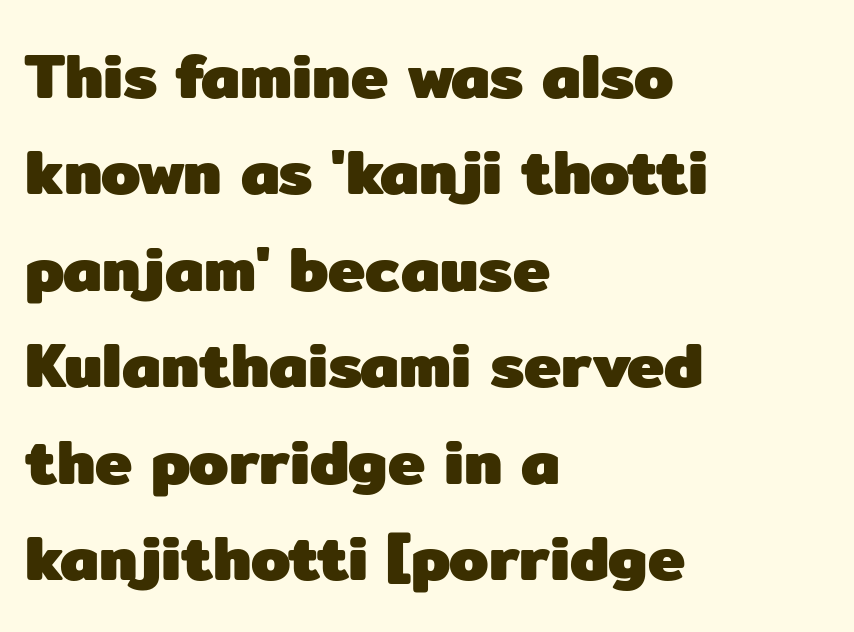
Each glyph is drawn with heavy, bold strokes. Looks like regular typesetting: each glyph gets only the width it needs. The setting favours the left margin, as ordinary paragraphs usually do. The passage shown is typeset with a sans-serif family. The lettering stays uniformly vertical, giving the passage a roman look.
